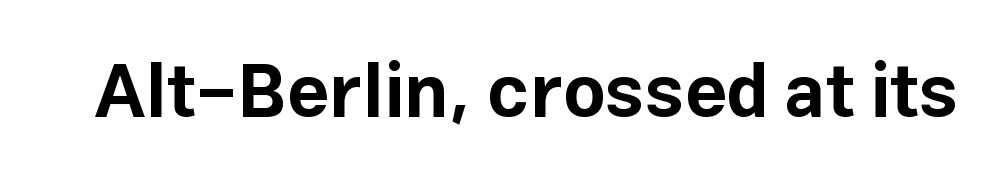
{"serif": "no", "italic": "no", "bold": "yes", "weight": "bold", "width": "normal", "stroke_contrast": "low", "x_height": "medium", "monospaced": "no", "underline": "no", "letter_spacing": "normal", "letter_spacing_em": 0.0, "glyph_px": 74}
